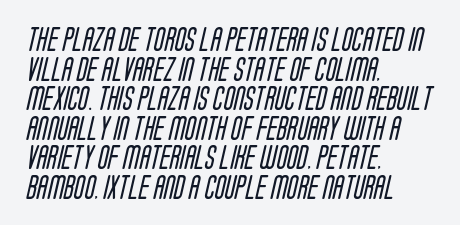
Q: Is the text bold? A: No.
Q: Is the text underlined? A: No.
Q: How is the paragraph aligned? A: Left-aligned.
Q: Is the spacing between letters normal or unusually wide? A: Normal.
